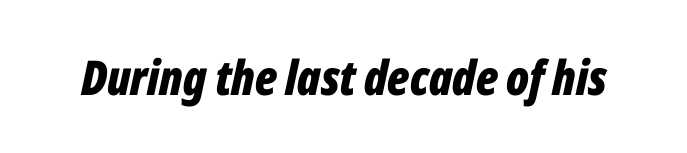
The image shows 48 px bold, condensed type, italic (leaning right); set normal letter spacing, not underlined; low stroke contrast and a medium x-height.
